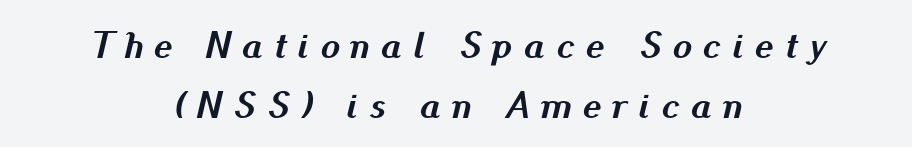
{"italic": "yes", "lean": "right", "slant_degrees": 13, "bold": "yes", "weight": "semibold", "width": "normal", "stroke_contrast": "medium", "x_height": "small", "monospaced": "no", "underline": "no", "align": "center", "line_spacing": "normal", "line_spacing_ratio": 1.53, "letter_spacing": "wide", "letter_spacing_em": 0.29, "glyph_px": 39}
